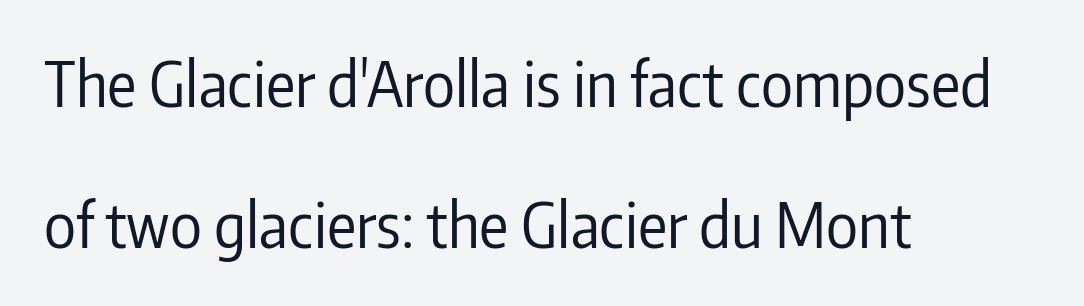
The image shows 61 px regular-weight, condensed sans-serif type, upright; set left-aligned, loose line spacing (2.31x), normal letter spacing, not underlined; low stroke contrast and a medium x-height.
